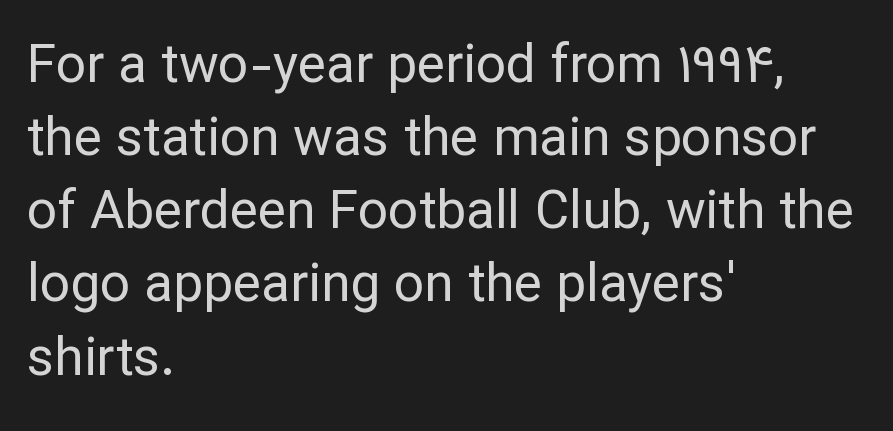
Nothing sits at the stroke ends, so this counts as sans-serif. This is the regular roman posture of the typeface. The horizontal fit of the characters is conventional and even. Weight: not bold — regular or lighter. Varying glyph widths throughout — classic text-font behaviour.
